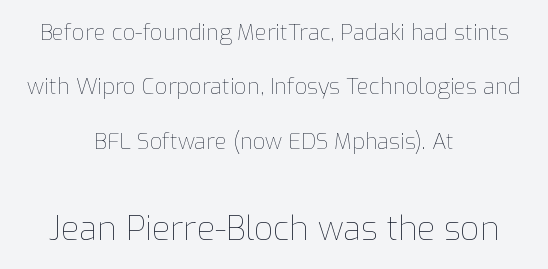
The paragraph shown floats in the horizontal middle. A bare baseline throughout the passage. Is the lower block the larger one? Yes — the lower block carries the bigger type. Vertically, the passage feels expansive, rows floating well apart.
